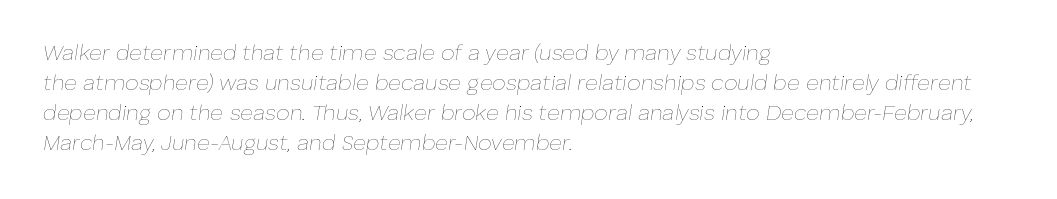
Unmarked baselines from the first word to the last. Notice how the passage keeps a crisp vertical edge on the left only. Reading down the column, the eye jumps a familiar distance to each next line. The rendering keeps characters at their native spacing.
